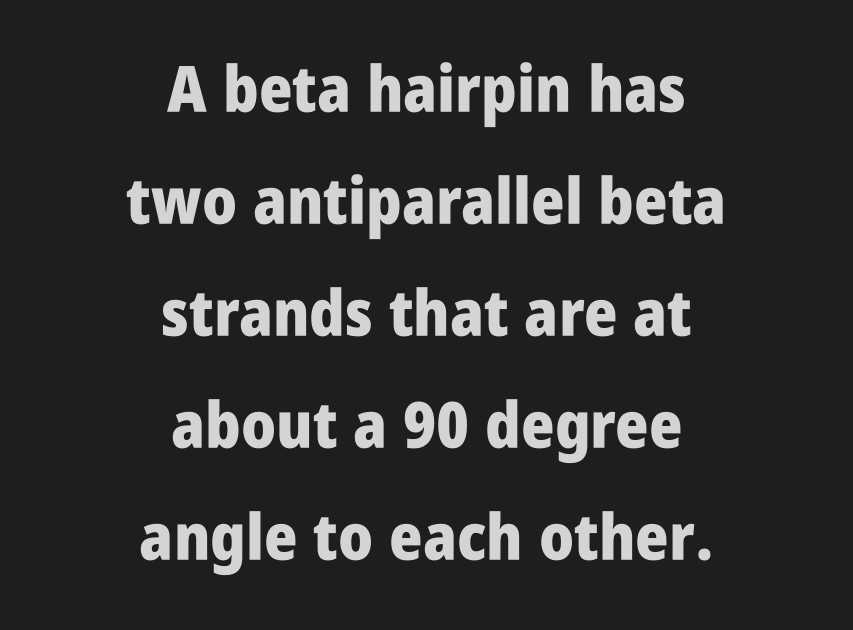
{"serif": "no", "italic": "no", "bold": "yes", "weight": "heavy", "width": "condensed", "stroke_contrast": "low", "x_height": "large", "monospaced": "no", "underline": "no", "align": "center", "line_spacing_ratio": 1.75, "letter_spacing": "normal", "letter_spacing_em": 0.0, "glyph_px": 64}
